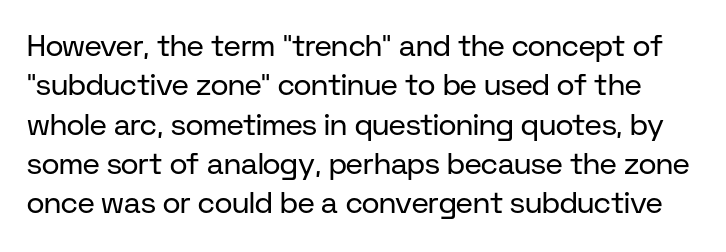
{"serif": "no", "italic": "no", "bold": "no", "weight": "regular", "width": "normal", "stroke_contrast": "low", "x_height": "medium", "monospaced": "no", "underline": "no", "line_spacing": "normal", "line_spacing_ratio": 1.31, "letter_spacing": "normal", "letter_spacing_em": 0.0, "glyph_px": 30}
